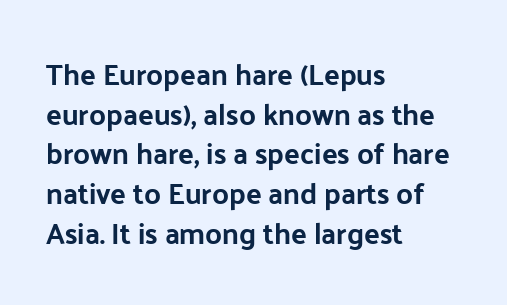
Q: Is the text bold? A: Yes.
Q: Is the text italic (slanted)? A: No, it is upright.
Q: Is the typeface a serif or a sans-serif typeface? A: Sans-serif.
Q: Is the text underlined? A: No.
Q: How is the paragraph aligned? A: Left-aligned.
Q: Is the spacing between letters normal or unusually wide? A: Normal.
Q: Is the spacing between lines tight, normal or loose? A: Normal.
Q: Width (condensed, normal, or wide)? A: Normal.
Q: Stroke contrast? A: Low.
Q: x-height? A: Medium.
Q: Monospaced? A: No.
